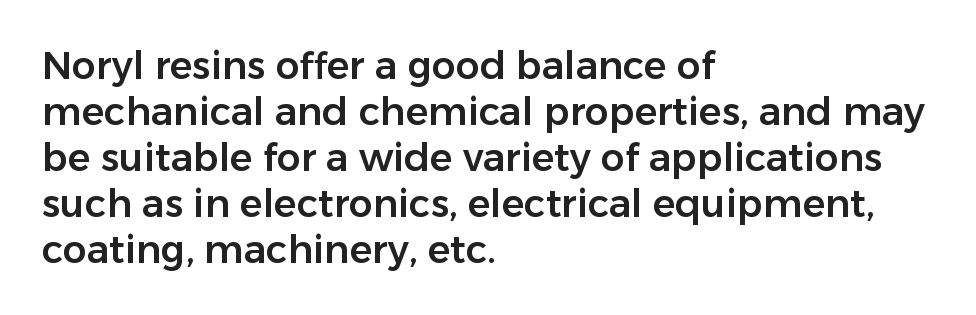
Q: Is the text italic (slanted)? A: No, it is upright.
Q: Is the typeface a serif or a sans-serif typeface? A: Sans-serif.
Q: Is the text underlined? A: No.
Q: How is the paragraph aligned? A: Left-aligned.
Q: Is the spacing between letters normal or unusually wide? A: Normal.
Q: Width (condensed, normal, or wide)? A: Normal.
Q: Stroke contrast? A: Low.
Q: x-height? A: Medium.
Q: Monospaced? A: No.
